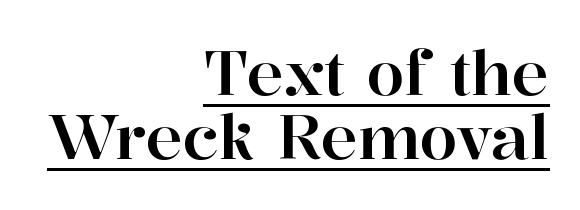
{"serif": "yes", "italic": "no", "width": "normal", "stroke_contrast": "high", "x_height": "medium", "monospaced": "no", "underline": "yes", "align": "right", "line_spacing": "tight", "line_spacing_ratio": 1.05, "letter_spacing": "normal", "letter_spacing_em": 0.0, "glyph_px": 61}
